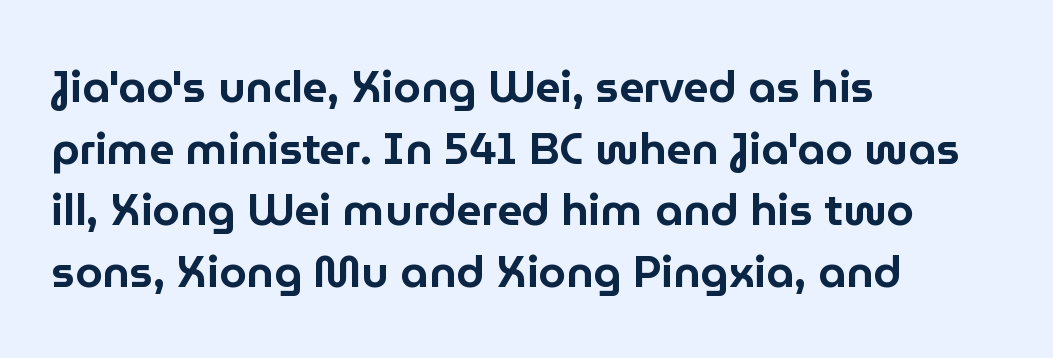
The image shows 44 px sans-serif type, upright; set left-aligned, normal line spacing (1.4x), normal letter spacing, not underlined; low stroke contrast and a medium x-height.
